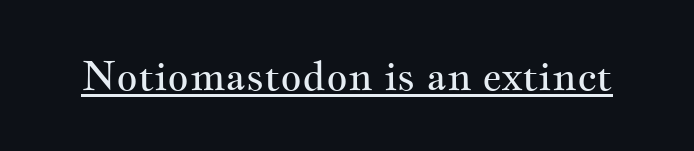
The image shows 41 px regular-weight, wide serif type, upright; set normal letter spacing, underlined; medium stroke contrast and a small x-height.
